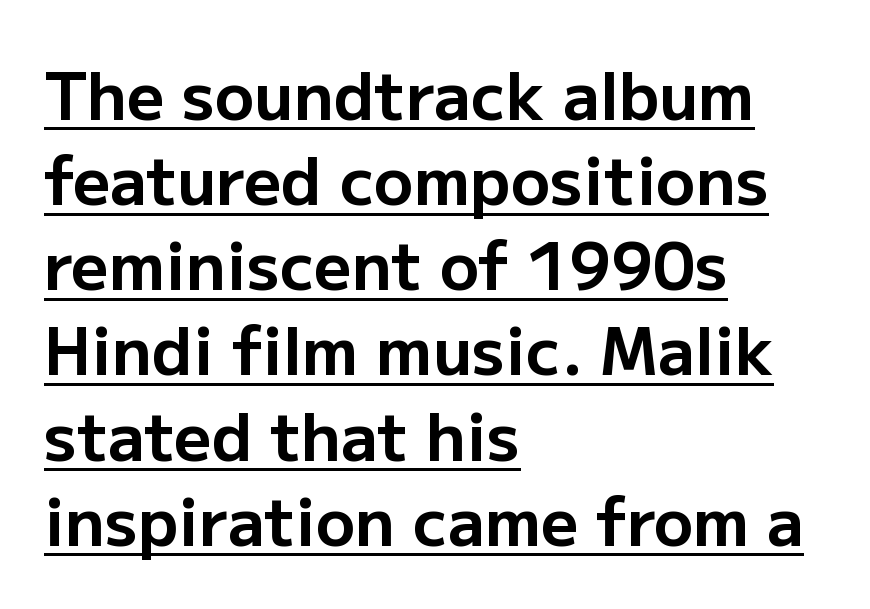
The image shows 65 px bold sans-serif type, upright; set left-aligned, normal line spacing (1.31x), normal letter spacing, underlined; low stroke contrast and a medium x-height.
